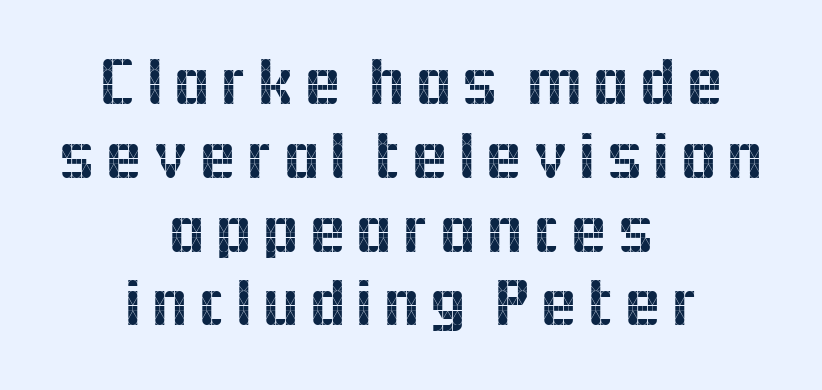
Q: Is the text italic (slanted)? A: No, it is upright.
Q: Is the typeface a serif or a sans-serif typeface? A: Sans-serif.
Q: Is the text underlined? A: No.
Q: How is the paragraph aligned? A: Centered.
Q: Is the spacing between lines tight, normal or loose? A: Tight.
Q: Width (condensed, normal, or wide)? A: Normal.
Q: x-height? A: Medium.
Q: Monospaced? A: No.
